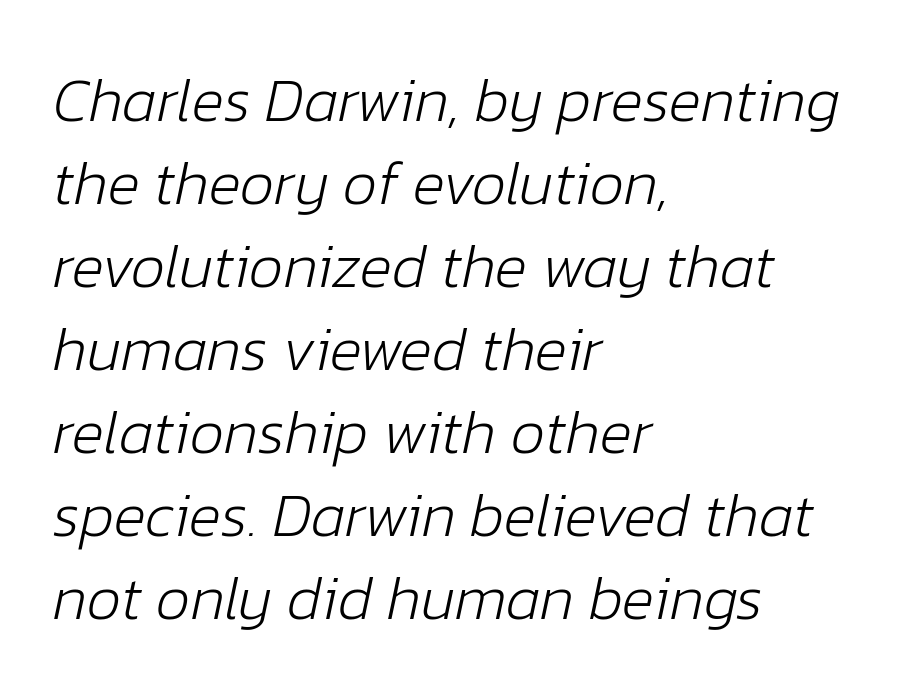
Q: Is the text bold? A: No.
Q: Is the text italic (slanted)? A: Yes, it leans right by about 12 degrees.
Q: Is the text underlined? A: No.
Q: How is the paragraph aligned? A: Left-aligned.
Q: Is the spacing between letters normal or unusually wide? A: Normal.
Q: Is the spacing between lines tight, normal or loose? A: Normal.
Q: Width (condensed, normal, or wide)? A: Normal.
Q: Stroke contrast? A: Low.
Q: x-height? A: Medium.
Q: Monospaced? A: No.
